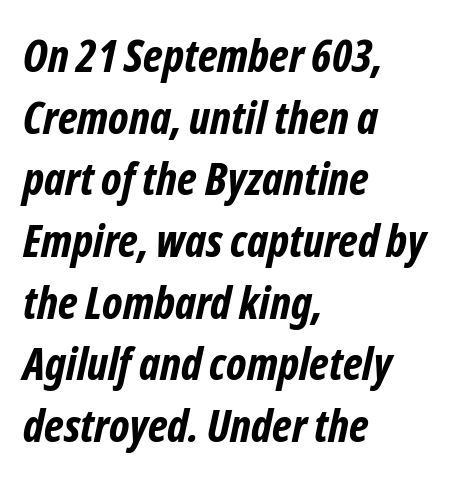
These lines carry a lot of weight — the face is fully bold. Words appear dense and cohesive because spacing is normal. The rag falls on the right side of this text block. Note: no serifs on the glyphs. Quick note: interline space is typical. Any mark beneath the type? The region is blank.
